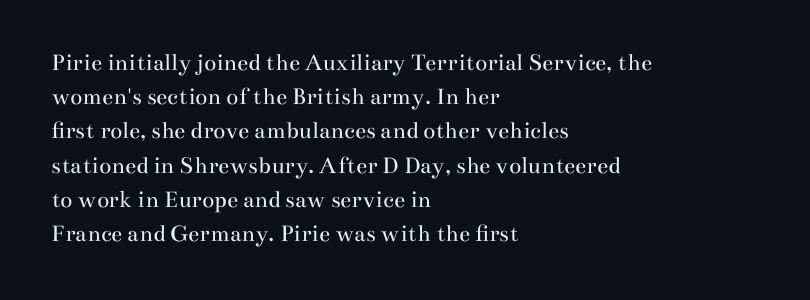
{"italic": "no", "bold": "no", "underline": "no", "align": "left", "line_spacing": "normal", "line_spacing_ratio": 1.37, "letter_spacing": "normal", "letter_spacing_em": 0.0, "glyph_px": 25}
